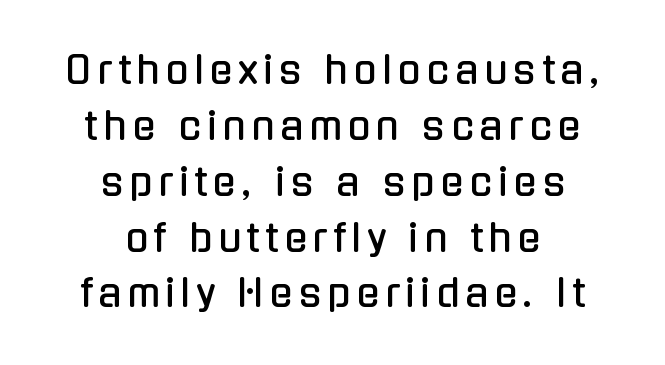
Posture: straight, roman, zero tilt. The lines are quadded center. Each letter's strokes conclude bluntly, with no projecting serifs. Descender tails drop into unmarked territory. A typesetter would call this leading conventional body-copy spacing. The face used here is proportionally spaced, like ordinary book or web type.
